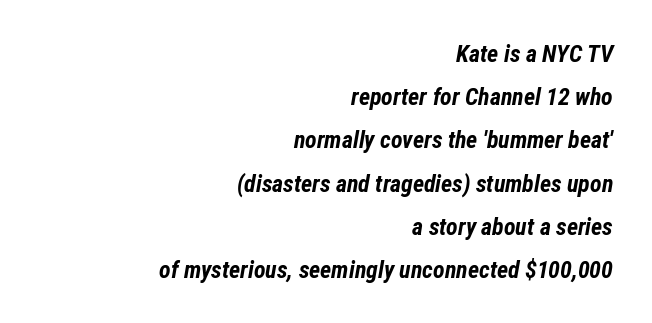
Just letters on the line, the space beneath them empty. A typesetter would call this zero additional tracking. Typeset ragged left — the right edge is the straight one. Every letter is thick-stroked: bold, no question.
